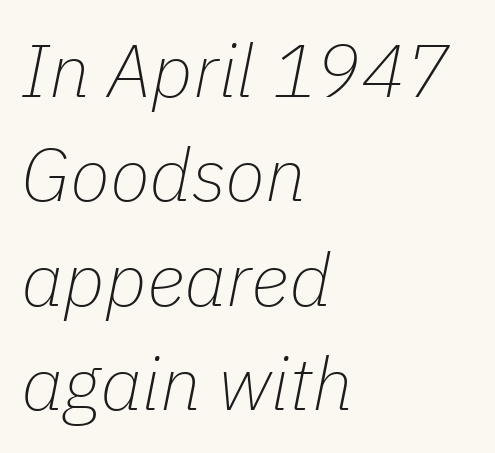
{"italic": "yes", "lean": "right", "slant_degrees": 11, "bold": "no", "weight": "thin", "width": "normal", "stroke_contrast": "low", "x_height": "medium", "monospaced": "no", "underline": "no", "align": "left", "line_spacing": "normal", "line_spacing_ratio": 1.41, "letter_spacing": "normal", "letter_spacing_em": 0.0, "glyph_px": 74}
